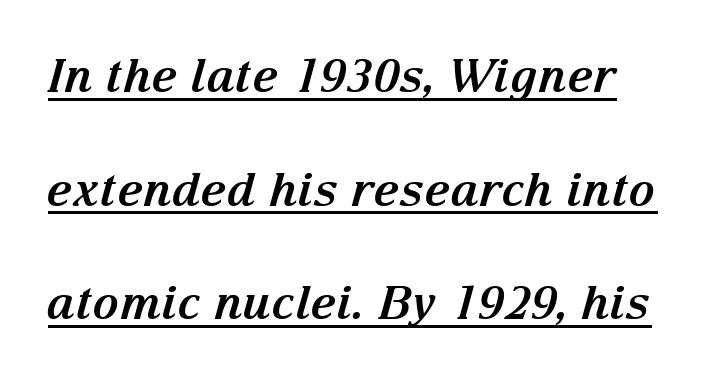
Q: Is the text bold? A: Yes.
Q: Is the text italic (slanted)? A: Yes, it leans right by about 15 degrees.
Q: Is the typeface a serif or a sans-serif typeface? A: Serif.
Q: Is the text underlined? A: Yes.
Q: Is the spacing between letters normal or unusually wide? A: Normal.
Q: Is the spacing between lines tight, normal or loose? A: Loose.
Q: Width (condensed, normal, or wide)? A: Normal.
Q: Stroke contrast? A: Medium.
Q: x-height? A: Medium.
Q: Monospaced? A: No.
